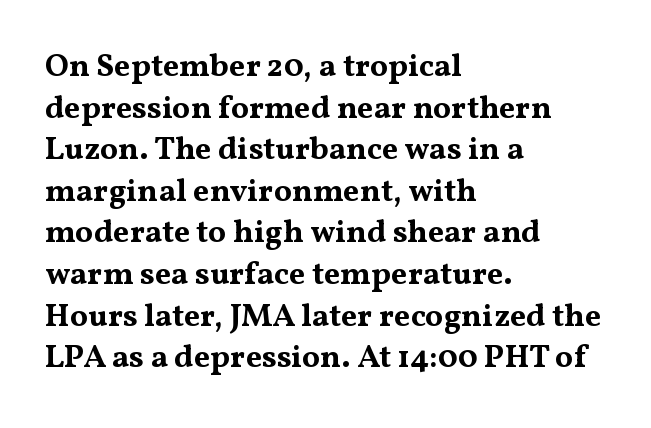
Q: Is the text bold? A: Yes.
Q: Is the text italic (slanted)? A: No, it is upright.
Q: Is the typeface a serif or a sans-serif typeface? A: Serif.
Q: Is the text underlined? A: No.
Q: How is the paragraph aligned? A: Left-aligned.
Q: Is the spacing between letters normal or unusually wide? A: Normal.
Q: Is the spacing between lines tight, normal or loose? A: Normal.
Q: Width (condensed, normal, or wide)? A: Wide.
Q: Stroke contrast? A: Medium.
Q: x-height? A: Medium.
Q: Monospaced? A: No.
